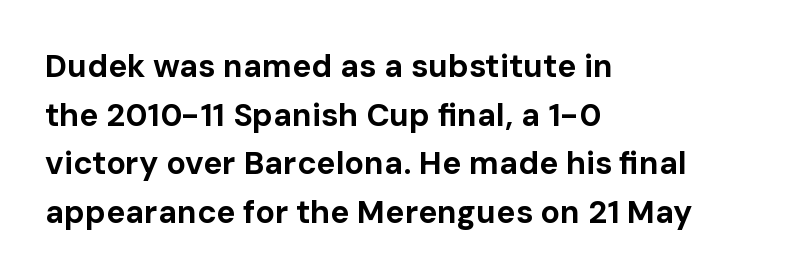
The image shows 32 px bold sans-serif type, upright; set left-aligned, normal line spacing (1.52x), normal letter spacing, not underlined; low stroke contrast and a medium x-height.
